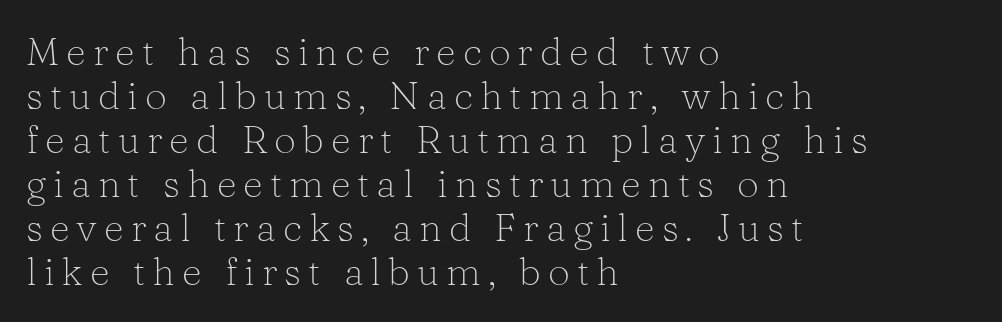
Baseline-to-baseline distance is barely more than the letter height. These lines are composed in type with serifs. Every row of glyphs begins at an identical x-position on the left. Each letter keeps its own natural width here, so spacing adapts to shape.
